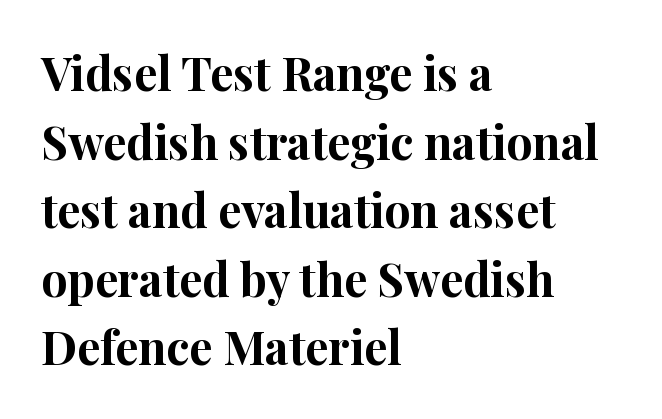
The image shows 46 px bold serif type, upright; set left-aligned, normal line spacing (1.49x), normal letter spacing, not underlined; high stroke contrast and a medium x-height.
